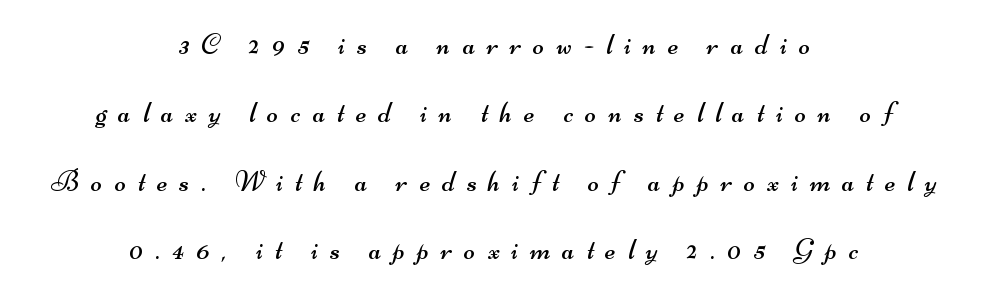
{"serif": "no", "bold": "no", "weight": "regular", "width": "wide", "stroke_contrast": "medium", "x_height": "small", "monospaced": "no", "underline": "no", "align": "center", "line_spacing": "loose", "line_spacing_ratio": 2.28, "letter_spacing": "wide", "letter_spacing_em": 0.4, "glyph_px": 30}
